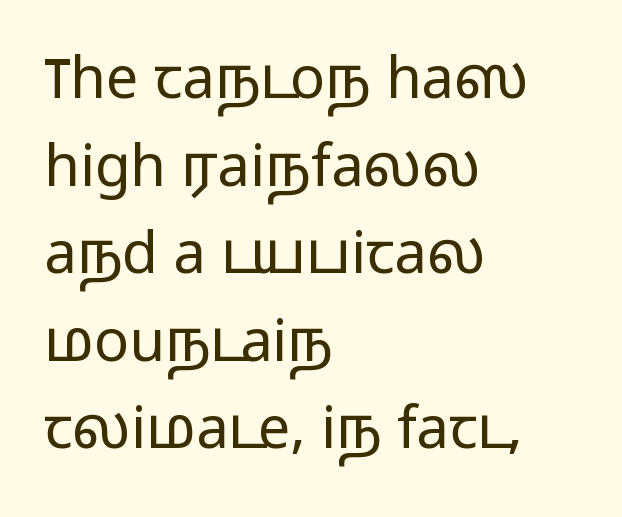
The rendering uses natural spacing where letterforms have individual widths. Does extra space separate the letters? No, they use regular spacing. Honestly, the row spacing looks completely unremarkable. Layout note: lines flush left.
